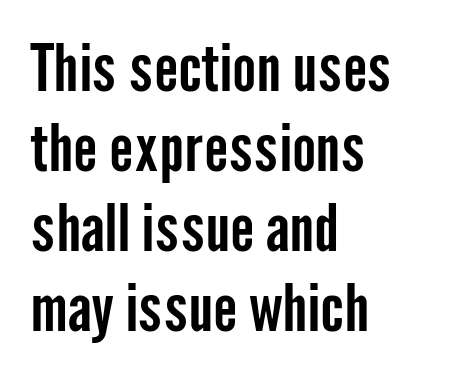
{"serif": "no", "italic": "no", "width": "condensed", "stroke_contrast": "low", "x_height": "medium", "monospaced": "no", "underline": "no", "align": "left", "line_spacing": "normal", "line_spacing_ratio": 1.25, "letter_spacing": "normal", "letter_spacing_em": 0.0, "glyph_px": 64}
